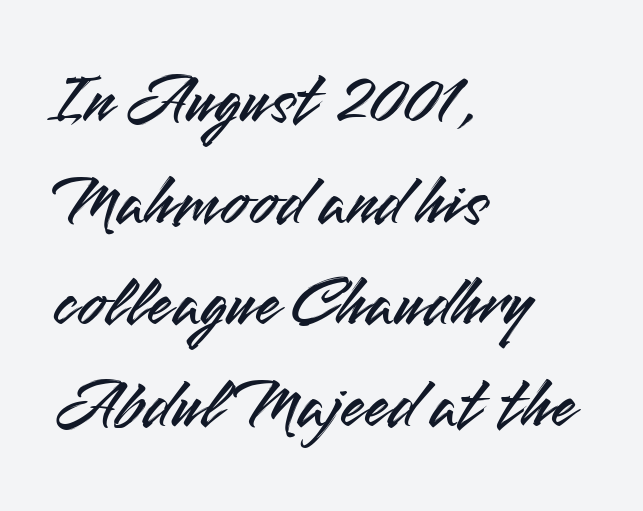
Q: Is the text italic (slanted)? A: Yes.
Q: Is the typeface a serif or a sans-serif typeface? A: Sans-serif.
Q: Is the text underlined? A: No.
Q: How is the paragraph aligned? A: Left-aligned.
Q: Is the spacing between letters normal or unusually wide? A: Normal.
Q: Is the spacing between lines tight, normal or loose? A: Normal.
Q: Width (condensed, normal, or wide)? A: Normal.
Q: Stroke contrast? A: Medium.
Q: x-height? A: Small.
Q: Monospaced? A: No.
